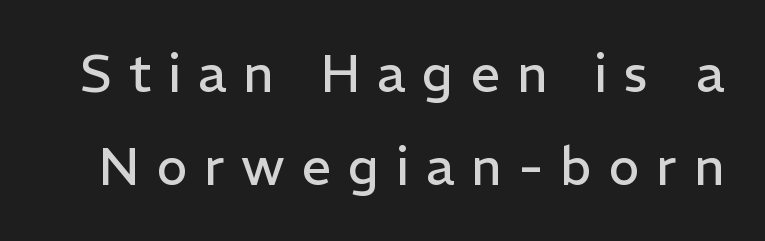
The image shows 52 px regular-weight sans-serif type, upright; set line spacing 1.78x, unusually wide letter spacing (+0.32 em), not underlined; low stroke contrast and a medium x-height.
